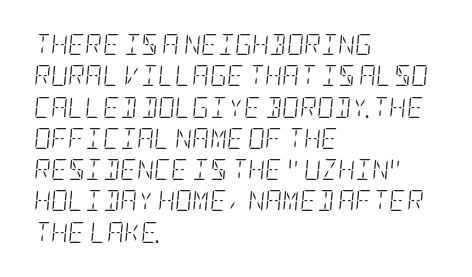
One-word summary of the alignment: left. Decoration check: the copy has no underline. The tracking reads as untouched default to a designer's eye. Line spacing here is normal.
